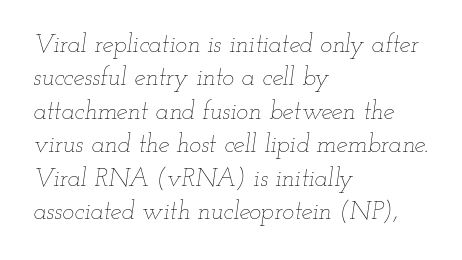
The image shows 25 px text type, italic (leaning right); set left-aligned, normal line spacing (1.34x), normal letter spacing, not underlined.
